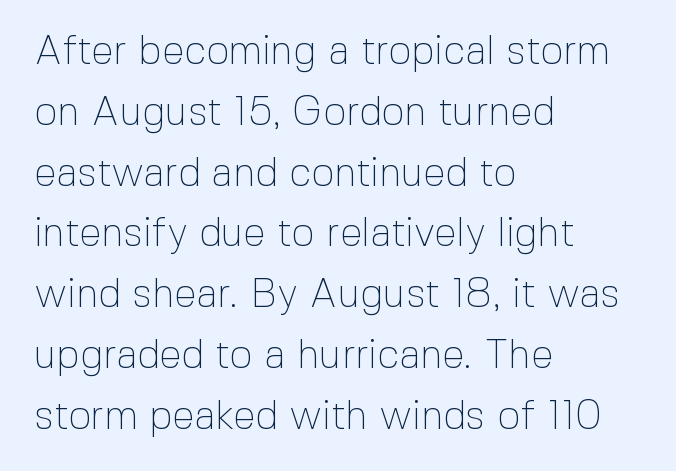
{"serif": "no", "italic": "no", "bold": "no", "weight": "thin", "width": "normal", "x_height": "medium", "monospaced": "no", "underline": "no", "align": "left", "line_spacing": "normal", "line_spacing_ratio": 1.52, "letter_spacing": "normal", "letter_spacing_em": 0.0, "glyph_px": 40}
